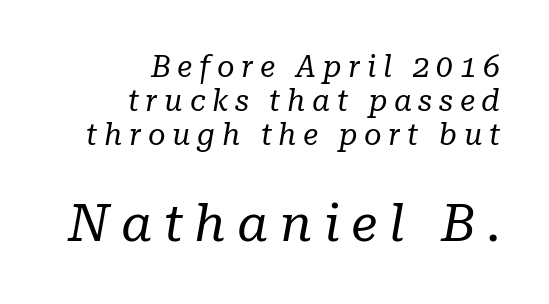
{"serif": "yes", "italic": "yes", "lean": "right", "slant_degrees": 10, "bold": "no", "weight": "regular", "width": "normal", "stroke_contrast": "low", "x_height": "medium", "monospaced": "no", "underline": "no", "align": "right", "line_spacing": "tight", "line_spacing_ratio": 1.13, "letter_spacing": "wide", "letter_spacing_em": 0.22, "larger_block": "second", "size_ratio": 1.73, "glyph_px": 52}
